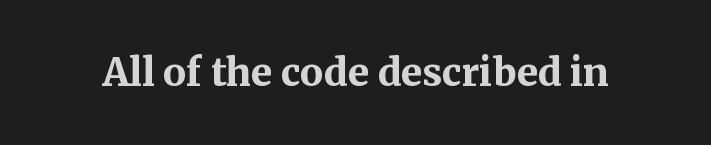
{"serif": "yes", "italic": "no", "bold": "yes", "weight": "bold", "width": "normal", "stroke_contrast": "medium", "x_height": "medium", "monospaced": "no", "underline": "no", "letter_spacing": "normal", "letter_spacing_em": 0.0, "glyph_px": 38}
